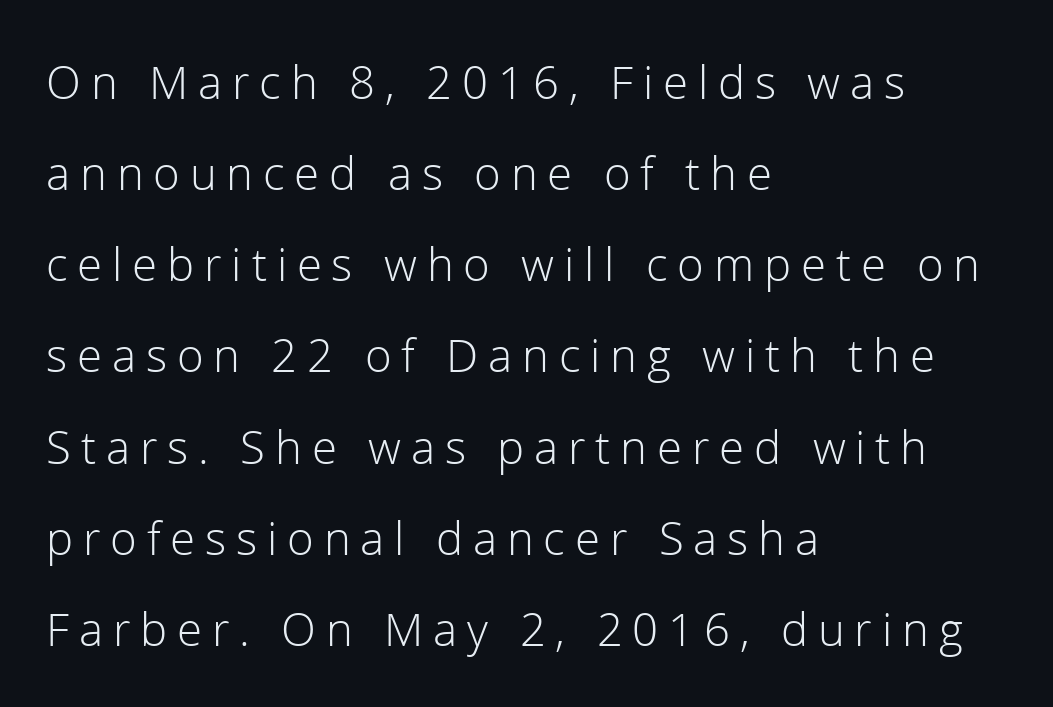
{"serif": "no", "italic": "no", "bold": "no", "weight": "light", "width": "normal", "stroke_contrast": "low", "x_height": "medium", "monospaced": "no", "underline": "no", "align": "left", "line_spacing_ratio": 1.86, "letter_spacing": "wide", "letter_spacing_em": 0.2, "glyph_px": 49}
